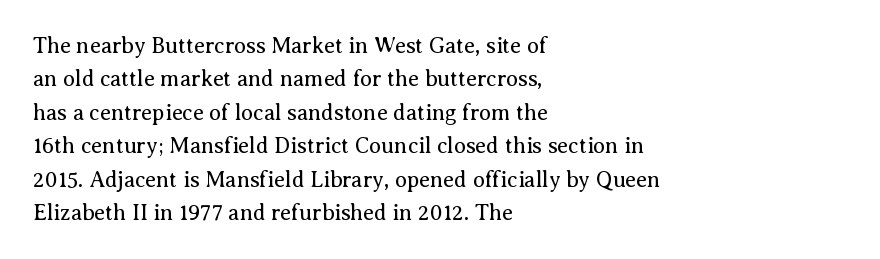
Q: Is the text bold? A: No.
Q: Is the text italic (slanted)? A: No, it is upright.
Q: Is the text underlined? A: No.
Q: How is the paragraph aligned? A: Left-aligned.
Q: Is the spacing between letters normal or unusually wide? A: Normal.
Q: Is the spacing between lines tight, normal or loose? A: Normal.
